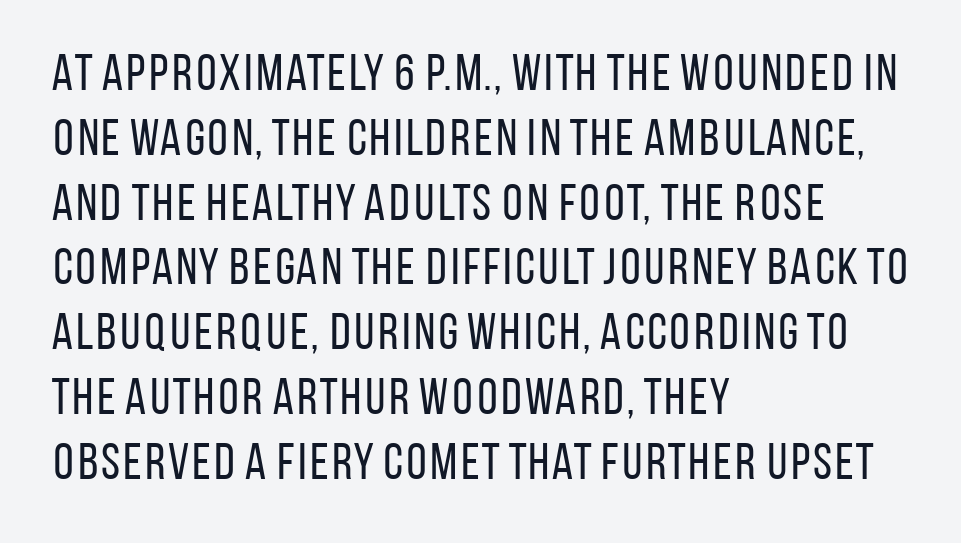
{"serif": "no", "italic": "no", "bold": "no", "weight": "regular", "width": "condensed", "stroke_contrast": "low", "x_height": "large", "monospaced": "no", "underline": "no", "align": "left", "line_spacing": "normal", "line_spacing_ratio": 1.27, "letter_spacing": "normal", "letter_spacing_em": 0.0, "glyph_px": 51}
